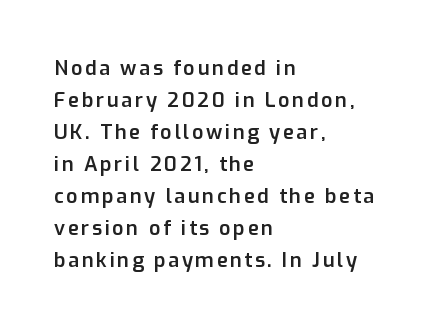
{"italic": "no", "bold": "semi", "underline": "no", "align": "left", "line_spacing": "normal", "line_spacing_ratio": 1.6, "glyph_px": 20}
